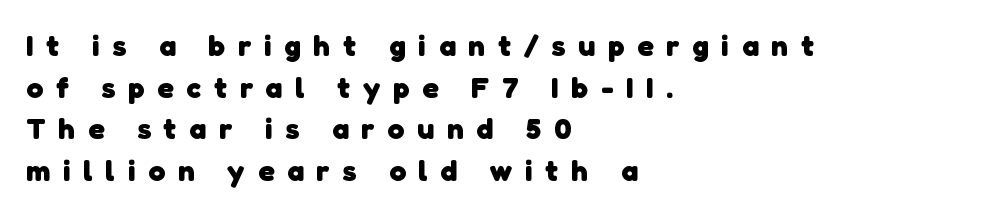
The image shows 30 px heavy sans-serif type; set left-aligned, normal line spacing (1.39x), unusually wide letter spacing (+0.43 em), not underlined; low stroke contrast and a medium x-height.
